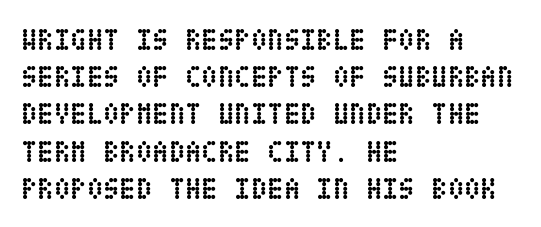
Q: Is the text bold? A: Yes.
Q: Is the text italic (slanted)? A: No, it is upright.
Q: Is the text underlined? A: No.
Q: How is the paragraph aligned? A: Left-aligned.
Q: Is the spacing between letters normal or unusually wide? A: Normal.
Q: Width (condensed, normal, or wide)? A: Condensed.
Q: Stroke contrast? A: Low.
Q: x-height? A: Large.
